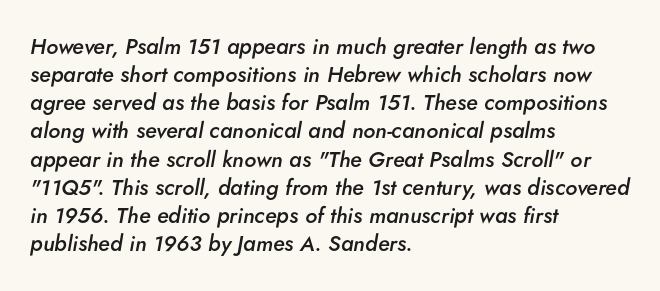
{"italic": "yes", "lean": "right", "slant_degrees": 5, "bold": "semi", "underline": "no", "align": "left", "line_spacing": "normal", "line_spacing_ratio": 1.28, "letter_spacing": "normal", "letter_spacing_em": 0.0, "glyph_px": 22}
